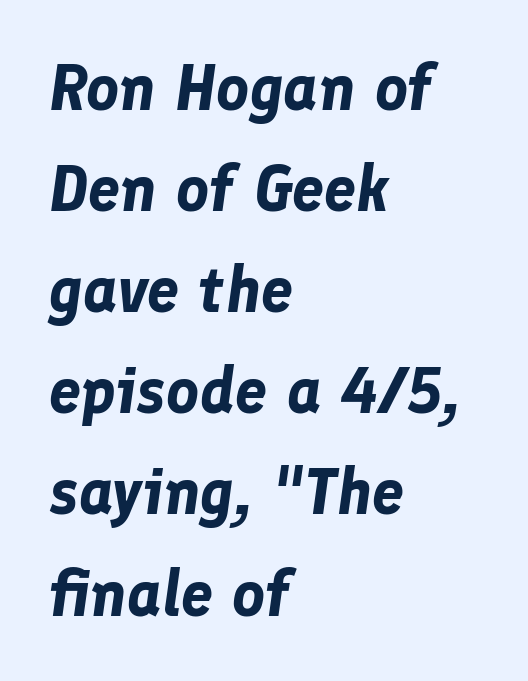
Q: Is the text bold? A: Yes.
Q: Is the text italic (slanted)? A: Yes, it leans right by about 8 degrees.
Q: Is the text underlined? A: No.
Q: How is the paragraph aligned? A: Left-aligned.
Q: Is the spacing between letters normal or unusually wide? A: Normal.
Q: Is the spacing between lines tight, normal or loose? A: Normal.
Q: Width (condensed, normal, or wide)? A: Normal.
Q: Stroke contrast? A: Low.
Q: x-height? A: Medium.
Q: Monospaced? A: No.
